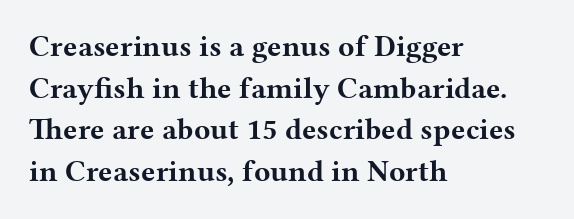
Q: Is the text bold? A: Yes.
Q: Is the text italic (slanted)? A: No, it is upright.
Q: Is the typeface a serif or a sans-serif typeface? A: Serif.
Q: Is the text underlined? A: No.
Q: How is the paragraph aligned? A: Left-aligned.
Q: Is the spacing between letters normal or unusually wide? A: Normal.
Q: Is the spacing between lines tight, normal or loose? A: Normal.
Q: Width (condensed, normal, or wide)? A: Wide.
Q: Stroke contrast? A: Medium.
Q: x-height? A: Medium.
Q: Monospaced? A: No.
